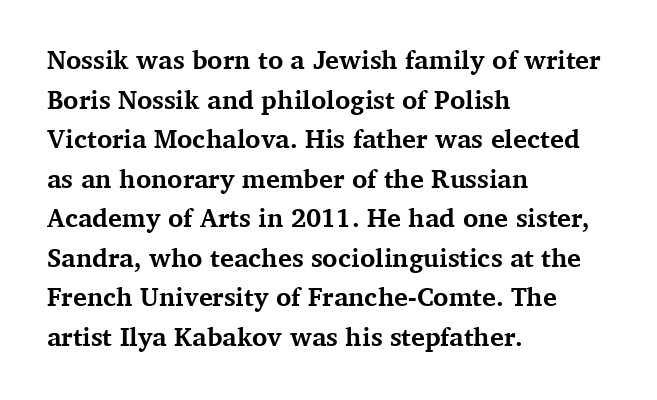
Q: Is the text bold? A: Yes.
Q: Is the text italic (slanted)? A: No, it is upright.
Q: Is the text underlined? A: No.
Q: How is the paragraph aligned? A: Left-aligned.
Q: Is the spacing between letters normal or unusually wide? A: Normal.
Q: Is the spacing between lines tight, normal or loose? A: Normal.
